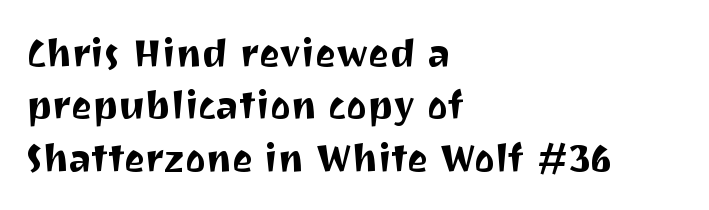
Q: Is the text italic (slanted)? A: No, it is upright.
Q: Is the typeface a serif or a sans-serif typeface? A: Sans-serif.
Q: Is the text underlined? A: No.
Q: How is the paragraph aligned? A: Left-aligned.
Q: Is the spacing between letters normal or unusually wide? A: Normal.
Q: Is the spacing between lines tight, normal or loose? A: Normal.
Q: Width (condensed, normal, or wide)? A: Normal.
Q: Stroke contrast? A: Medium.
Q: x-height? A: Medium.
Q: Monospaced? A: No.
